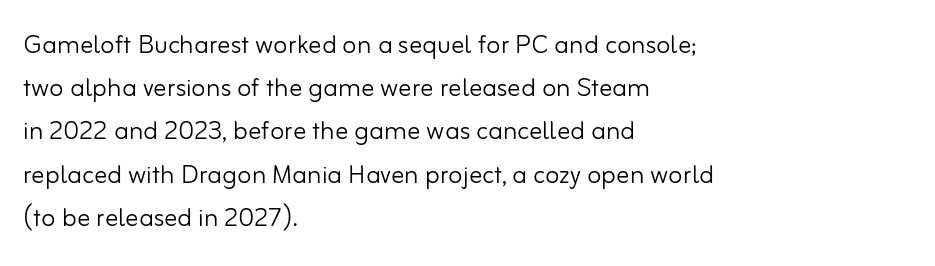
The image shows 33 px light sans-serif type, upright; set left-aligned, normal line spacing (1.31x), normal letter spacing, not underlined; low stroke contrast and a small x-height.
